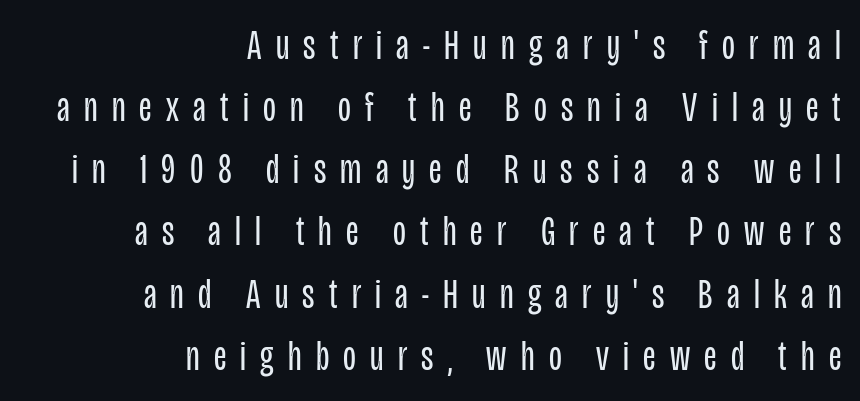
{"serif": "no", "italic": "no", "bold": "no", "weight": "regular", "width": "condensed", "stroke_contrast": "low", "x_height": "large", "monospaced": "no", "underline": "no", "align": "right", "line_spacing": "normal", "line_spacing_ratio": 1.48, "letter_spacing": "wide", "letter_spacing_em": 0.34, "glyph_px": 42}
